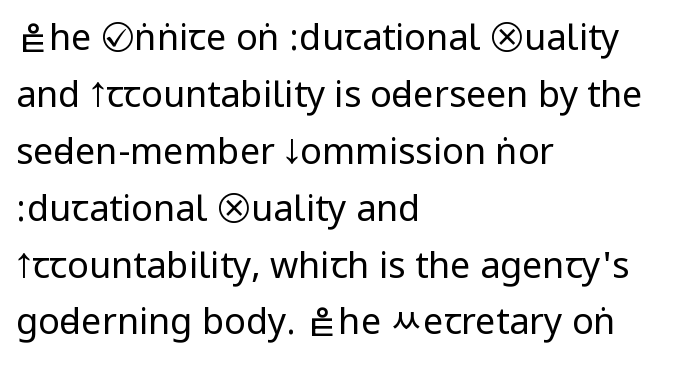
{"serif": "no", "italic": "no", "bold": "no", "weight": "regular", "width": "condensed", "stroke_contrast": "low", "underline": "no", "align": "left", "line_spacing": "normal", "line_spacing_ratio": 1.58, "letter_spacing": "normal", "letter_spacing_em": 0.0, "glyph_px": 36}
